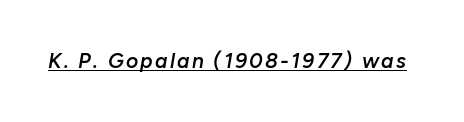
Q: Is the text bold? A: Semi-bold.
Q: Is the text italic (slanted)? A: Yes, it leans right by about 10 degrees.
Q: Is the text underlined? A: Yes.
